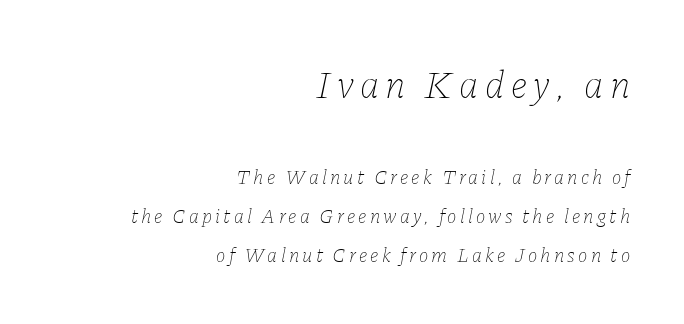
{"italic": "yes", "lean": "right", "slant_degrees": 11, "bold": "no", "weight": "thin", "width": "normal", "stroke_contrast": "low", "x_height": "medium", "monospaced": "no", "underline": "no", "align": "right", "line_spacing": "loose", "line_spacing_ratio": 1.95, "larger_block": "first", "size_ratio": 1.95, "glyph_px": 39}
